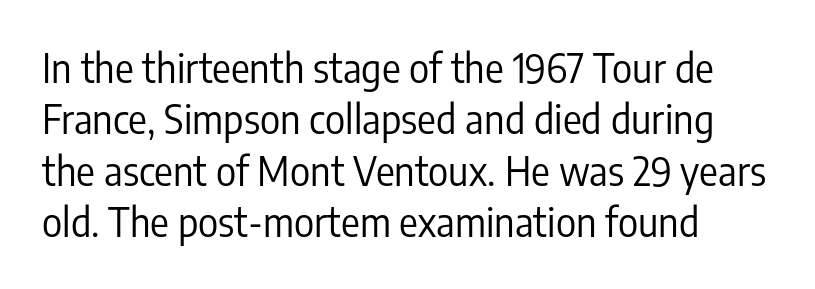
The image shows 39 px regular-weight, condensed sans-serif type, upright; set left-aligned, normal line spacing (1.32x), normal letter spacing, not underlined; low stroke contrast and a medium x-height.
